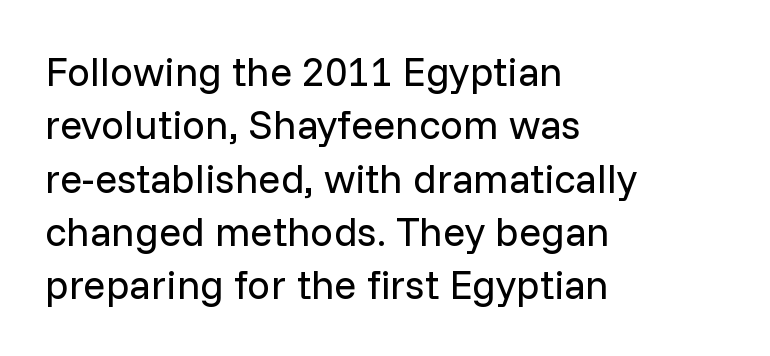
In terms of posture, this sample is upright. One glance says typical: line gaps are just what's usual. Type without underlining. The passage is arranged the way most books set body copy — flush left. This sample uses plain, unmodified letter spacing. Weight class: somewhere from thin through regular.
